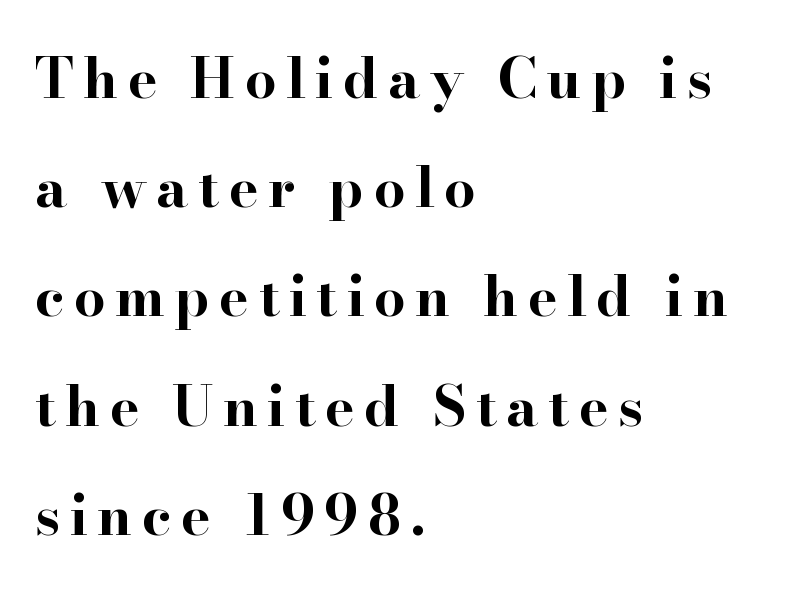
{"serif": "yes", "italic": "no", "bold": "yes", "weight": "bold", "width": "wide", "stroke_contrast": "high", "x_height": "small", "monospaced": "no", "underline": "no", "align": "left", "line_spacing": "loose", "line_spacing_ratio": 1.95, "glyph_px": 56}
